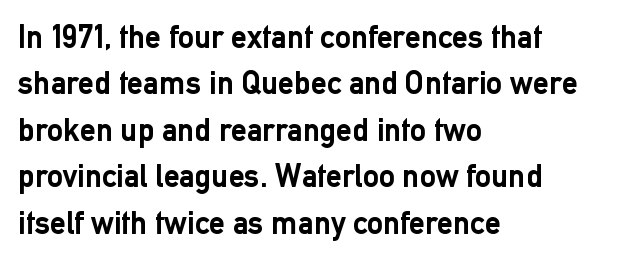
The area under the type is left untouched. Caption: standard tracking, unaltered. Students, this is bold: see how much ink each stroke carries. This sample uses an upright cut, with every glyph sitting square on the baseline. These lines are rendered in a variable-pitch font. Font category for this specimen: sans-serif.
